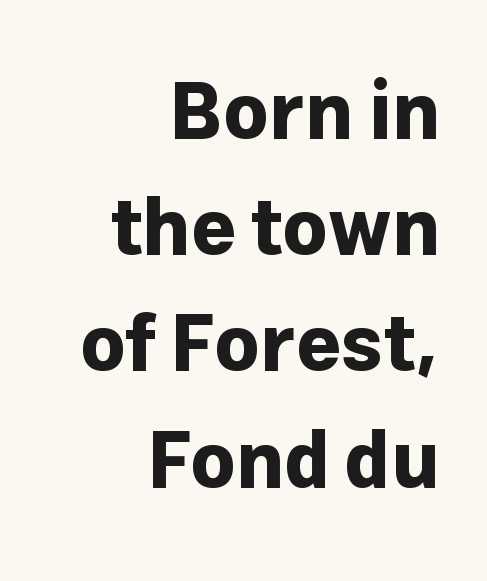
Does the leading feel generous? No, just average. These lines carry a lot of weight — the face is fully bold. To sum up the face: it is a sans, with no serifs. The specimen reads as upright at a glance.
